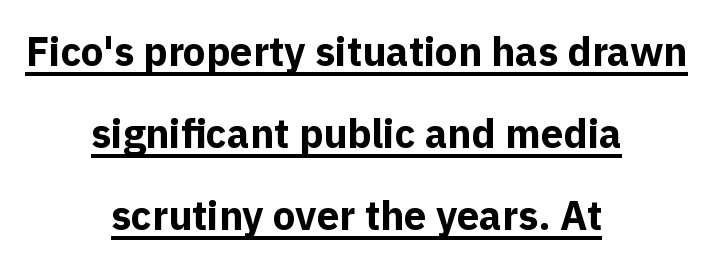
{"serif": "no", "italic": "no", "bold": "yes", "weight": "bold", "width": "normal", "x_height": "medium", "monospaced": "no", "underline": "yes", "align": "center", "line_spacing": "loose", "line_spacing_ratio": 2.05, "letter_spacing": "normal", "letter_spacing_em": 0.0, "glyph_px": 40}
